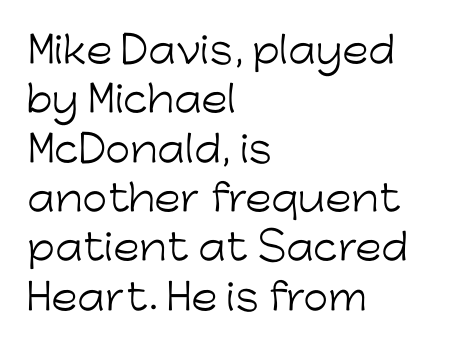
The image shows 36 px light sans-serif type, upright; set left-aligned, normal line spacing (1.37x), normal letter spacing, not underlined; low stroke contrast and a medium x-height.
